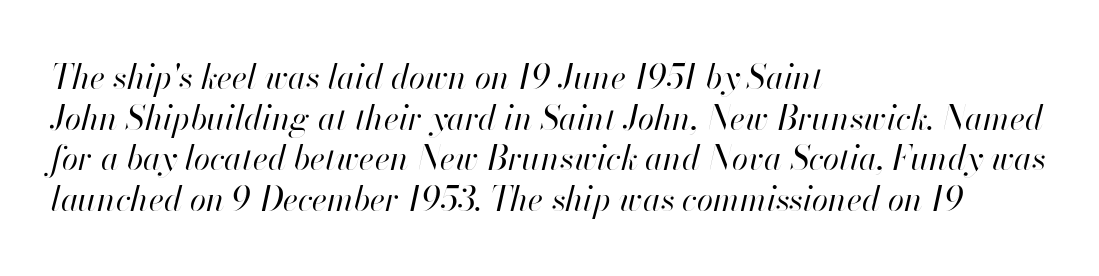
The image shows 33 px regular-weight type, italic (leaning right); set left-aligned, line spacing 1.23x, normal letter spacing, not underlined; high stroke contrast and a small x-height.
